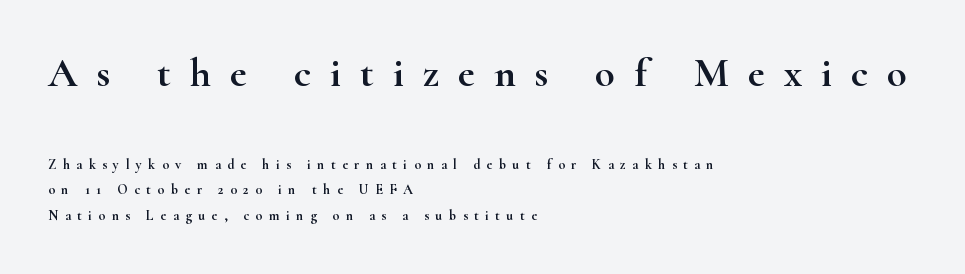
The image shows 41 px wide serif type, upright; set left-aligned, line spacing 1.83x, unusually wide letter spacing (+0.46 em), not underlined; the first (top) block is 2.93x larger; high stroke contrast and a small x-height.
